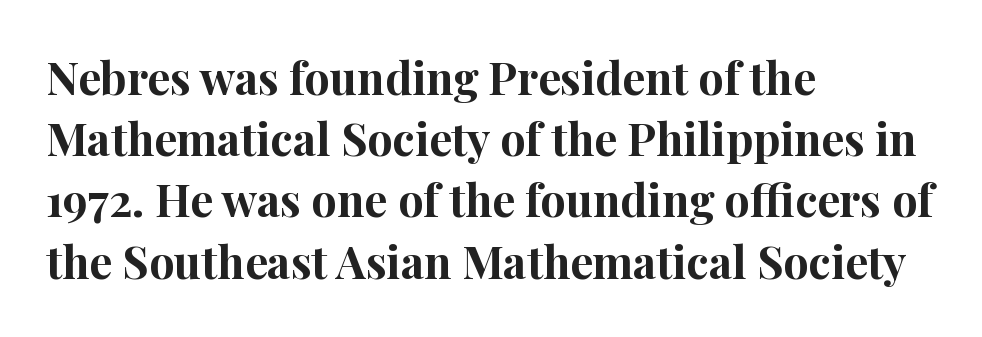
Notice how descenders clear the ascenders below comfortably — that's standard leading. To sum up the face: it has serifs. The font's upright variant was chosen for this text. Each letter keeps its own natural width here, so spacing adapts to shape. The space beneath each line is pristine and unruled.
